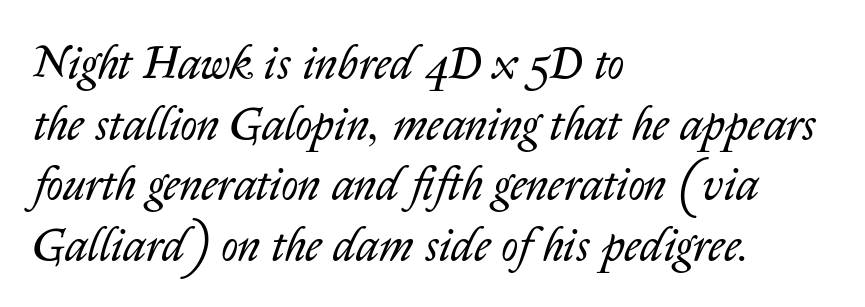
Q: Is the text bold? A: No.
Q: Is the text italic (slanted)? A: Yes, it leans right by about 14 degrees.
Q: Is the text underlined? A: No.
Q: How is the paragraph aligned? A: Left-aligned.
Q: Is the spacing between letters normal or unusually wide? A: Normal.
Q: Is the spacing between lines tight, normal or loose? A: Normal.
Q: Width (condensed, normal, or wide)? A: Normal.
Q: Stroke contrast? A: Low.
Q: x-height? A: Medium.
Q: Monospaced? A: No.
